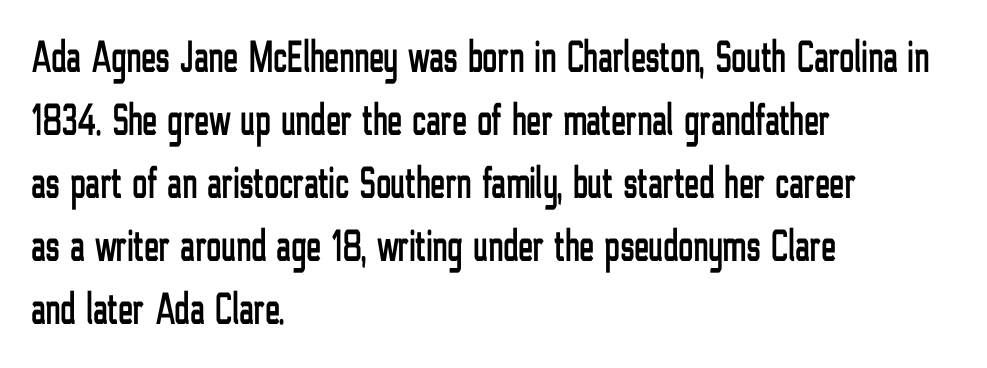
Q: Is the text italic (slanted)? A: No, it is upright.
Q: Is the typeface a serif or a sans-serif typeface? A: Sans-serif.
Q: Is the text underlined? A: No.
Q: How is the paragraph aligned? A: Left-aligned.
Q: Is the spacing between letters normal or unusually wide? A: Normal.
Q: Is the spacing between lines tight, normal or loose? A: Normal.
Q: Width (condensed, normal, or wide)? A: Condensed.
Q: Stroke contrast? A: Low.
Q: x-height? A: Medium.
Q: Monospaced? A: No.
